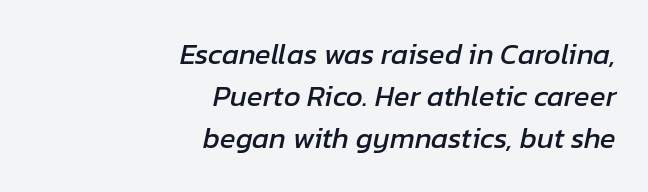
Honestly, the letter spacing is just normal — you wouldn't notice it. Varying glyph widths throughout — classic text-font behaviour. This sample keeps an unexceptional amount of space between lines. Style check: oblique. The ragged edge is on the left, which tells us the setting is flush right. The string is rendered with underlining switched off.
